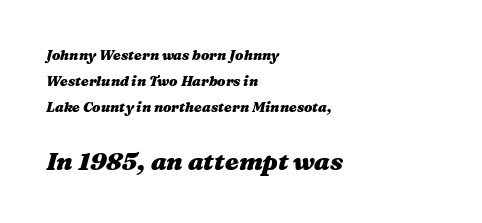
Q: Is the text bold? A: Yes.
Q: Is the text italic (slanted)? A: Yes, it leans right by about 16 degrees.
Q: Is the text underlined? A: No.
Q: How is the paragraph aligned? A: Left-aligned.
Q: Is the spacing between letters normal or unusually wide? A: Normal.
Q: Which block of text is set in a larger size, the first (top) or the second (bottom)? A: The second (bottom) one.
